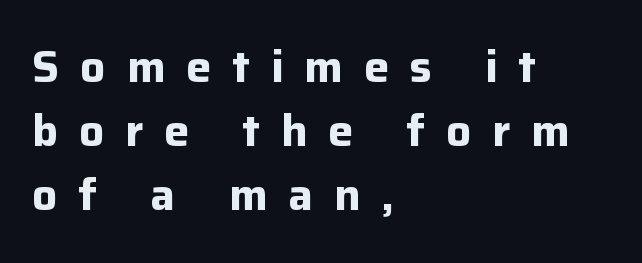
{"serif": "no", "italic": "no", "bold": "yes", "weight": "bold", "width": "normal", "stroke_contrast": "low", "x_height": "medium", "monospaced": "no", "underline": "no", "align": "left", "line_spacing": "normal", "line_spacing_ratio": 1.46, "letter_spacing": "wide", "letter_spacing_em": 0.48, "glyph_px": 44}
